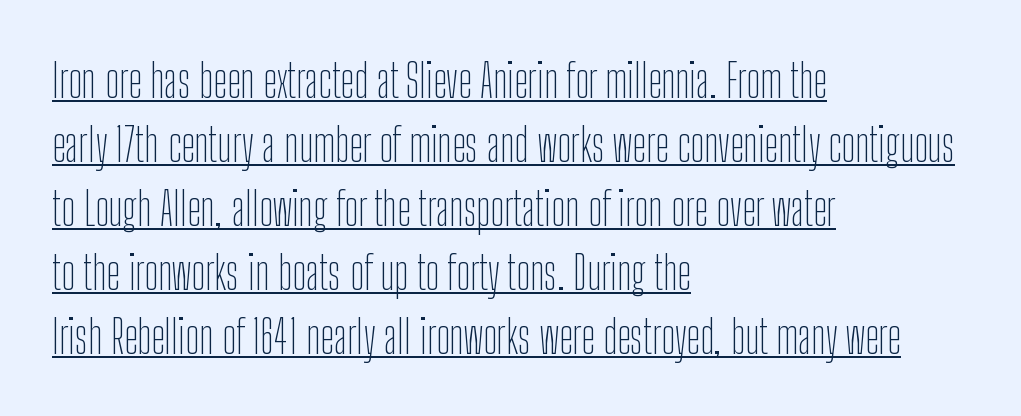
{"serif": "no", "italic": "no", "bold": "no", "weight": "thin", "width": "condensed", "stroke_contrast": "low", "x_height": "medium", "monospaced": "no", "underline": "yes", "align": "left", "line_spacing": "normal", "line_spacing_ratio": 1.39, "letter_spacing": "normal", "letter_spacing_em": 0.0, "glyph_px": 46}
